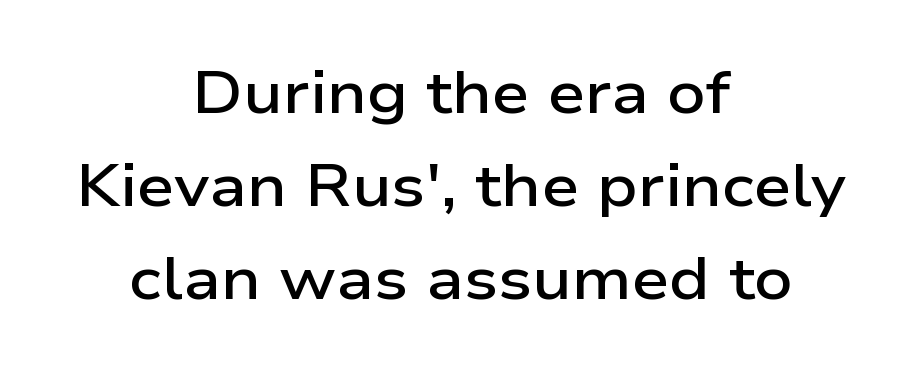
The image shows 60 px semibold, wide sans-serif type, upright; set centered, normal line spacing (1.55x), normal letter spacing, not underlined; low stroke contrast and a medium x-height.
